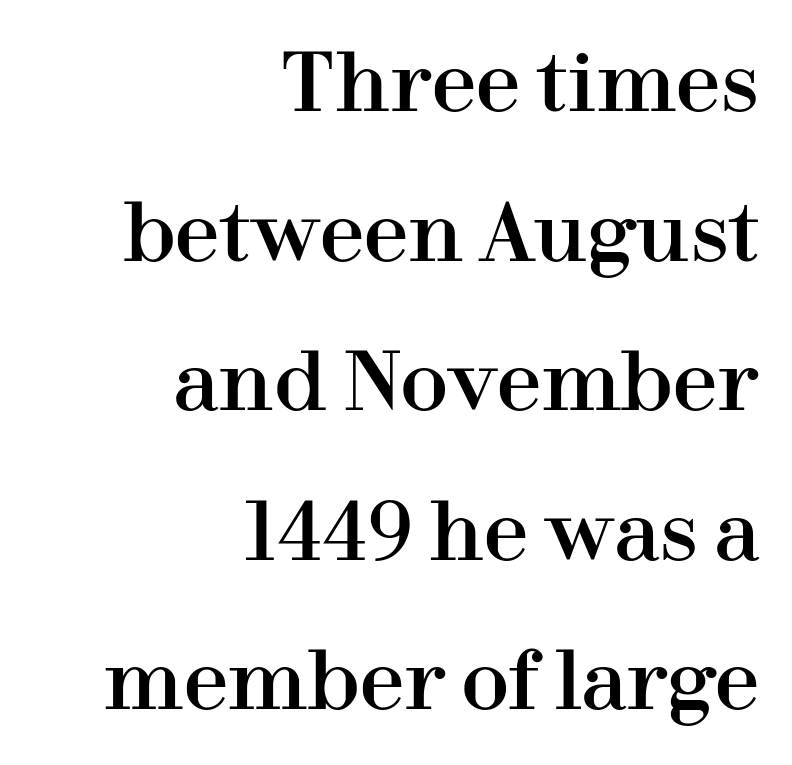
Lines of text with bare space underneath. Regarding serifs, this sample has them. Is this a fixed-width face? No — the glyphs have proportional, varying widths. Is there any slant? The stems are plumb.
